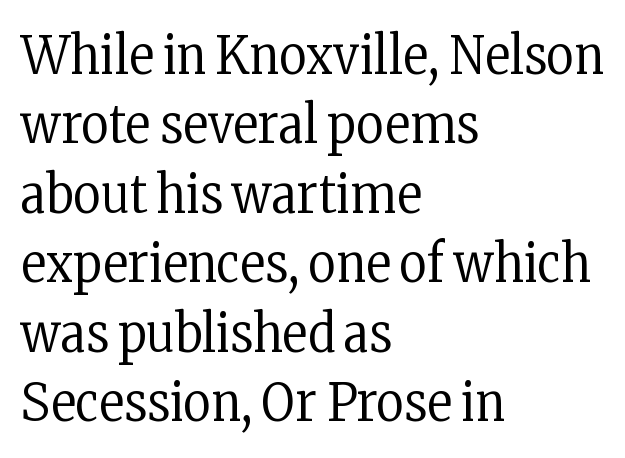
Q: Is the text bold? A: No.
Q: Is the text italic (slanted)? A: No, it is upright.
Q: Is the typeface a serif or a sans-serif typeface? A: Serif.
Q: Is the text underlined? A: No.
Q: How is the paragraph aligned? A: Left-aligned.
Q: Is the spacing between letters normal or unusually wide? A: Normal.
Q: Is the spacing between lines tight, normal or loose? A: Normal.
Q: Width (condensed, normal, or wide)? A: Condensed.
Q: Stroke contrast? A: Low.
Q: x-height? A: Medium.
Q: Monospaced? A: No.
